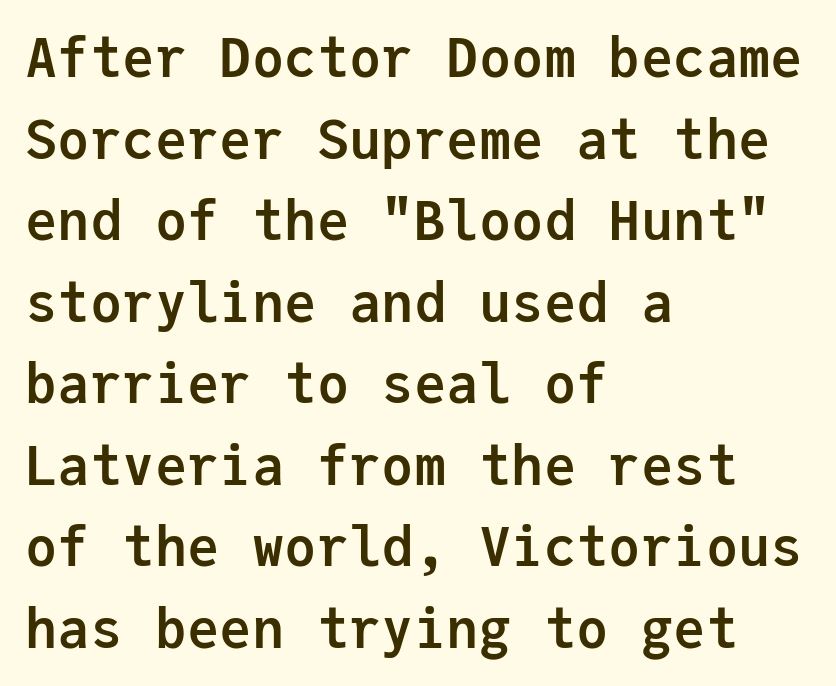
Here the glyphs are tracked normally, forming tight word shapes. Is this a fixed-width face? Yes — each glyph sits in an identical cell. Notice how descenders clear the ascenders below comfortably — that's standard leading. The designer went with a sans here, leaving each stem footless. Plenty of ink on the page — the face is bold.
